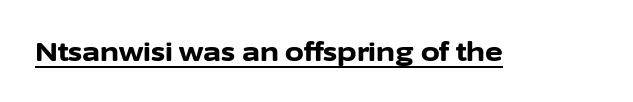
Q: Is the text bold? A: Yes.
Q: Is the text italic (slanted)? A: No, it is upright.
Q: Is the text underlined? A: Yes.
Q: Is the spacing between letters normal or unusually wide? A: Normal.
